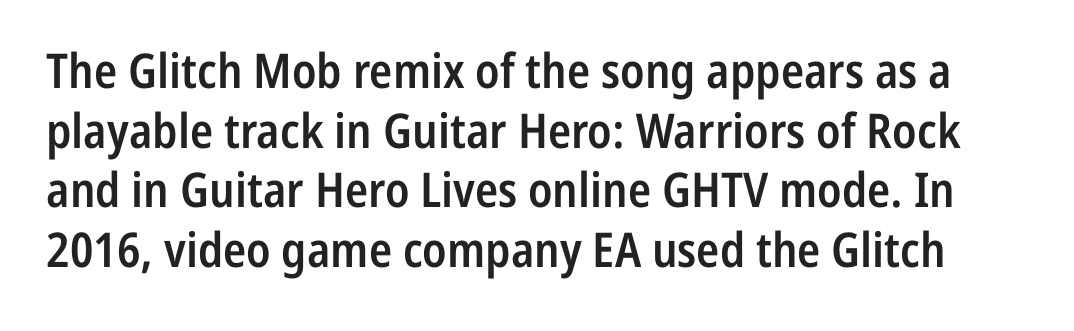
A clean baseline with only descenders dipping below it. Each letter keeps its own natural width here, so spacing adapts to shape. A typesetter would label this face a sans. Notice how the stems are strictly vertical — no italics here. Short note: letters normally spaced. Typesetter's note: demi weight, one step under bold.
